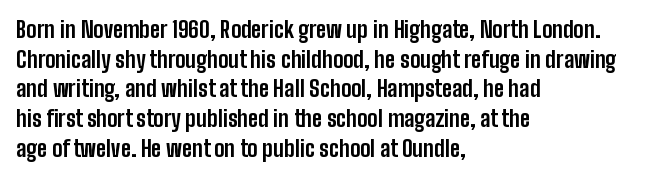
The image shows 22 px bold type, upright; set left-aligned, normal line spacing (1.35x), normal letter spacing, not underlined.
